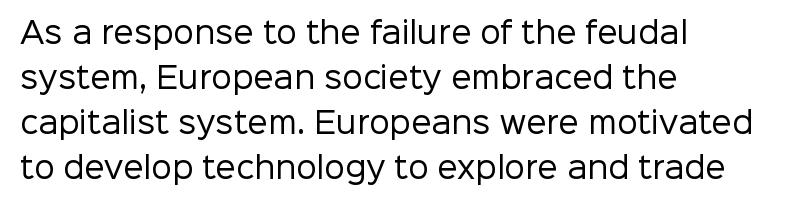
This is roman type, the default non-slanted kind. Character widths vary here, with narrow letters taking less room than wide ones. Is this a heavy cut? Hardly; it is regular or lighter. You could call the tracking neutral — neither tight nor loose. Unmarked baselines from the first word to the last. The vertical gap from one line to the next is medium.
